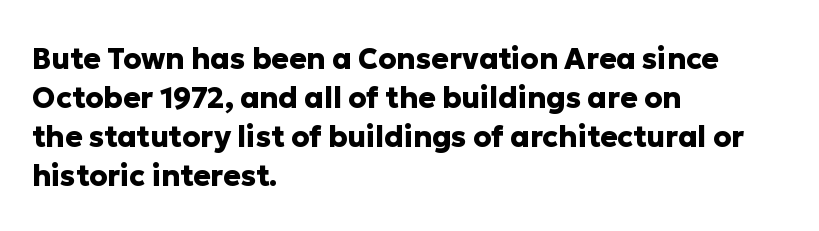
Q: Is the text bold? A: Yes.
Q: Is the text italic (slanted)? A: No, it is upright.
Q: Is the typeface a serif or a sans-serif typeface? A: Sans-serif.
Q: Is the text underlined? A: No.
Q: How is the paragraph aligned? A: Left-aligned.
Q: Is the spacing between letters normal or unusually wide? A: Normal.
Q: Is the spacing between lines tight, normal or loose? A: Normal.
Q: Width (condensed, normal, or wide)? A: Normal.
Q: Stroke contrast? A: Low.
Q: x-height? A: Medium.
Q: Monospaced? A: No.
